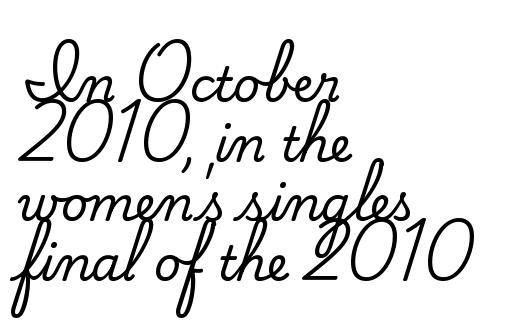
{"serif": "yes", "width": "normal", "stroke_contrast": "medium", "x_height": "small", "monospaced": "no", "underline": "no", "align": "left", "line_spacing": "normal", "line_spacing_ratio": 1.27, "letter_spacing": "normal", "letter_spacing_em": 0.0, "glyph_px": 47}
